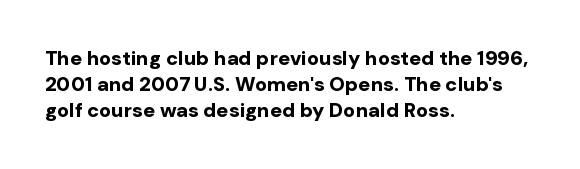
{"italic": "no", "bold": "yes", "underline": "no", "align": "left", "line_spacing": "normal", "line_spacing_ratio": 1.29, "letter_spacing": "normal", "letter_spacing_em": 0.0, "glyph_px": 20}
